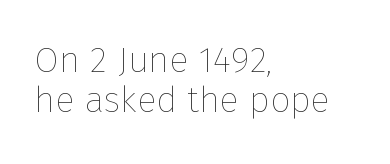
The image shows 36 px thin type, upright; set left-aligned, tight line spacing (1.1x), normal letter spacing, not underlined; low stroke contrast and a medium x-height.
